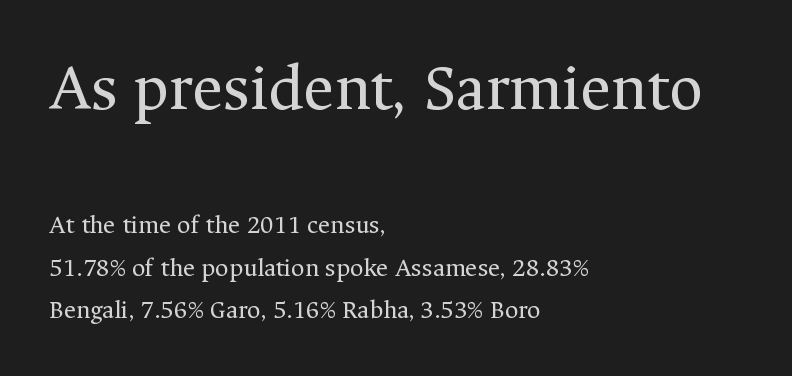
Q: Is the text bold? A: No.
Q: Is the text italic (slanted)? A: No, it is upright.
Q: Is the typeface a serif or a sans-serif typeface? A: Serif.
Q: Is the text underlined? A: No.
Q: How is the paragraph aligned? A: Left-aligned.
Q: Is the spacing between letters normal or unusually wide? A: Normal.
Q: Is the spacing between lines tight, normal or loose? A: Normal.
Q: Which block of text is set in a larger size, the first (top) or the second (bottom)? A: The first (top) one.
Q: Width (condensed, normal, or wide)? A: Normal.
Q: Stroke contrast? A: Medium.
Q: x-height? A: Medium.
Q: Monospaced? A: No.
